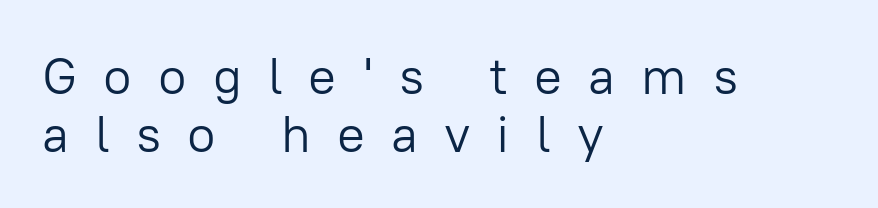
The image shows 52 px light sans-serif type, upright; set left-aligned, tight line spacing (1.11x), unusually wide letter spacing (+0.5 em), not underlined; low stroke contrast and a medium x-height.
